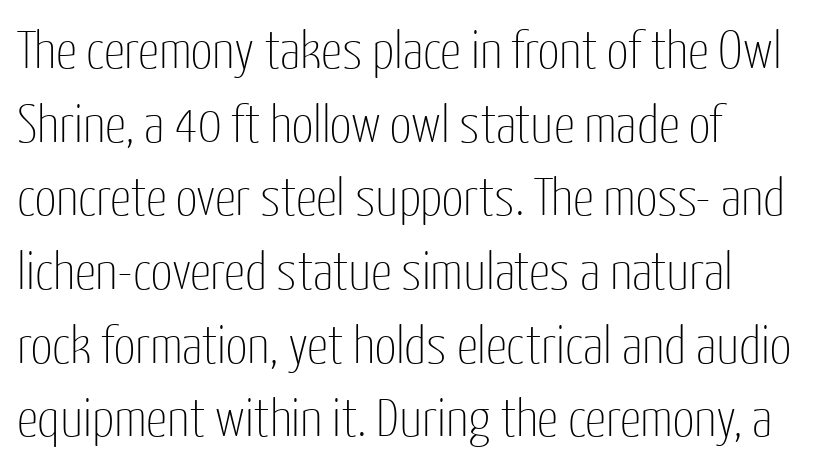
{"serif": "no", "italic": "no", "bold": "no", "weight": "thin", "width": "condensed", "stroke_contrast": "low", "x_height": "medium", "monospaced": "no", "underline": "no", "align": "left", "line_spacing": "normal", "line_spacing_ratio": 1.39, "letter_spacing": "normal", "letter_spacing_em": 0.0, "glyph_px": 53}
